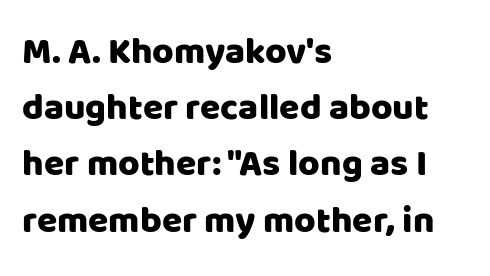
The image shows 37 px sans-serif type, upright; set left-aligned, normal line spacing (1.52x), normal letter spacing, not underlined; low stroke contrast and a large x-height.
